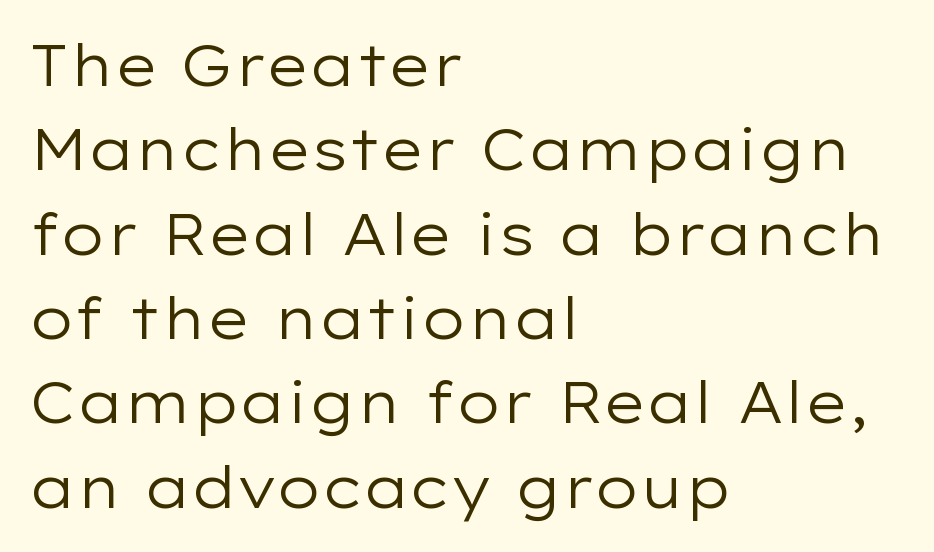
The image shows 57 px regular-weight, wide sans-serif type, upright; set left-aligned, normal line spacing (1.48x), normal letter spacing, not underlined; low stroke contrast and a medium x-height.
